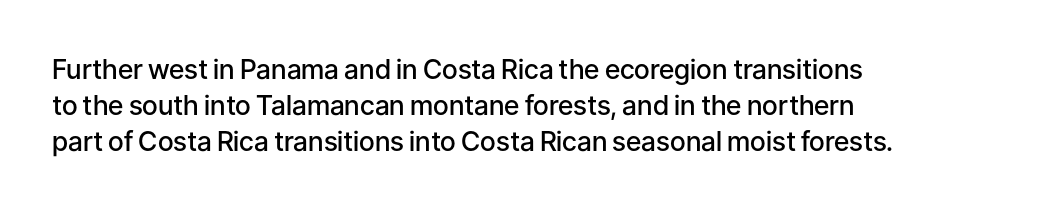
Q: Is the text bold? A: Semi-bold.
Q: Is the text italic (slanted)? A: No, it is upright.
Q: Is the text underlined? A: No.
Q: How is the paragraph aligned? A: Left-aligned.
Q: Is the spacing between letters normal or unusually wide? A: Normal.
Q: Is the spacing between lines tight, normal or loose? A: Normal.
